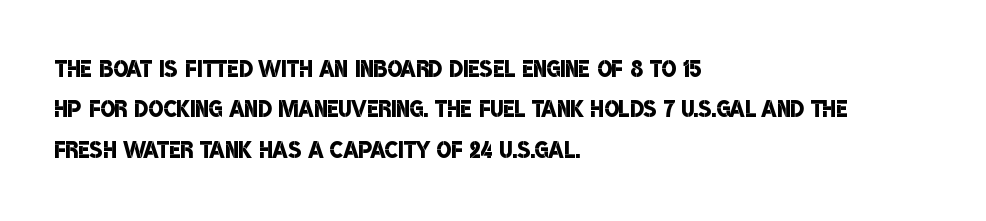
Firm but not heavy-handed strokes: this text is semibold. The block of text has a typical density, with ordinary space between rows. The letters sit at their default tracking, neither squeezed nor spread. Think of a printed novel: that variable character pitch is what you see here. Anything drawn beneath the words? Only blank space. The typeface chosen for these lines omits serifs.
